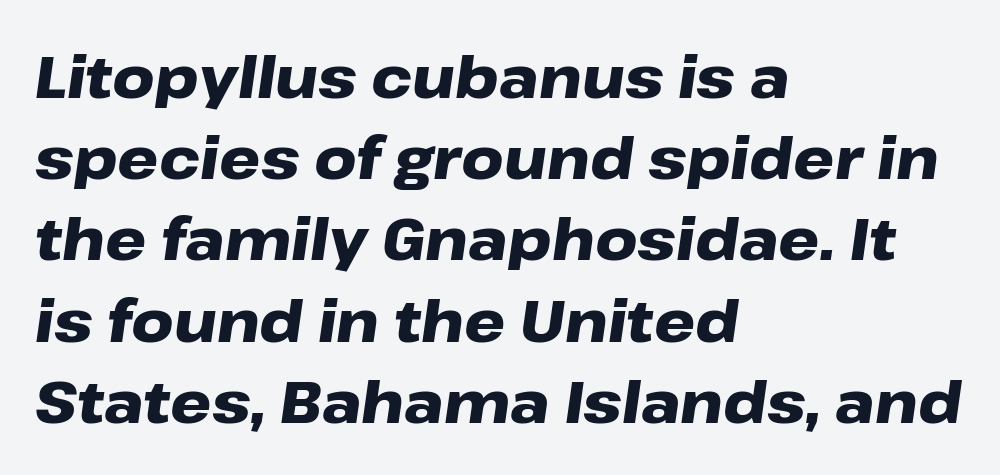
{"italic": "yes", "lean": "right", "slant_degrees": 8, "bold": "yes", "weight": "heavy", "width": "wide", "stroke_contrast": "low", "x_height": "medium", "monospaced": "no", "underline": "no", "align": "left", "line_spacing": "normal", "line_spacing_ratio": 1.4, "letter_spacing": "normal", "letter_spacing_em": 0.0, "glyph_px": 58}
